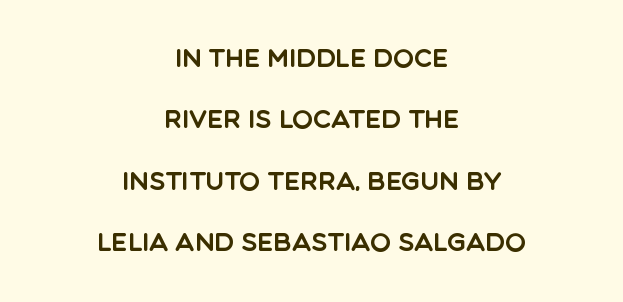
The image shows 25 px text type, upright; set centered, loose line spacing (2.46x), normal letter spacing, not underlined.
